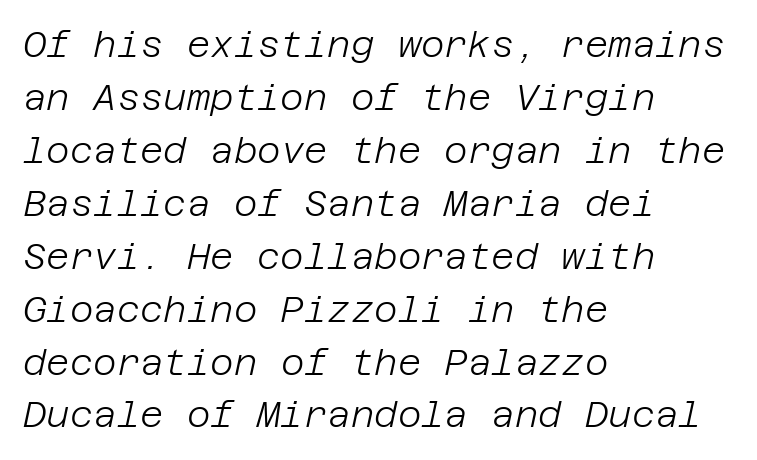
Q: Is the text bold? A: No.
Q: Is the text italic (slanted)? A: Yes, it leans right by about 12 degrees.
Q: Is the text underlined? A: No.
Q: How is the paragraph aligned? A: Left-aligned.
Q: Is the spacing between letters normal or unusually wide? A: Normal.
Q: Is the spacing between lines tight, normal or loose? A: Normal.
Q: Width (condensed, normal, or wide)? A: Normal.
Q: Stroke contrast? A: Low.
Q: x-height? A: Large.
